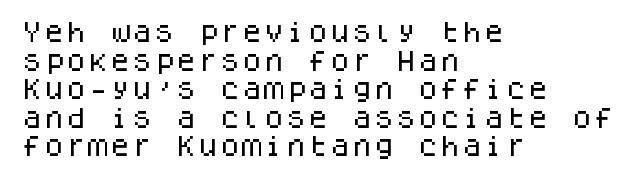
A normal amount of white space separates one row of letters from the next. Unmarked baselines from the first word to the last. These lines were composed using upright roman letters. Compared with typical body copy, the letter spacing here is the same. Line beginnings align vertically; line endings do not.
